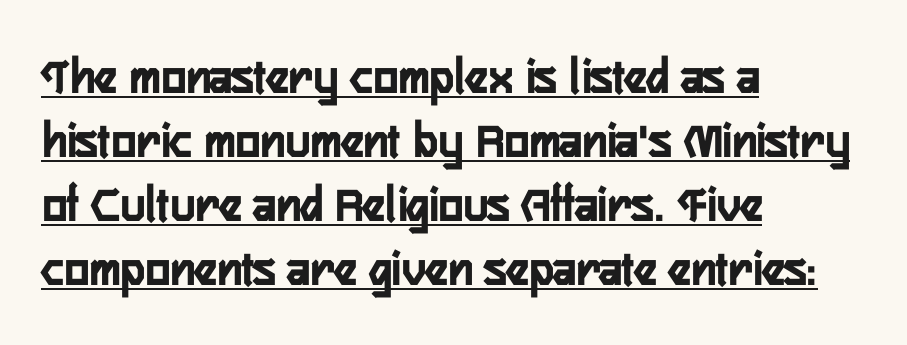
Q: Is the text bold? A: Yes.
Q: Is the text italic (slanted)? A: No, it is upright.
Q: Is the typeface a serif or a sans-serif typeface? A: Sans-serif.
Q: Is the text underlined? A: Yes.
Q: How is the paragraph aligned? A: Left-aligned.
Q: Is the spacing between letters normal or unusually wide? A: Normal.
Q: Width (condensed, normal, or wide)? A: Condensed.
Q: Stroke contrast? A: Low.
Q: x-height? A: Medium.
Q: Monospaced? A: No.
